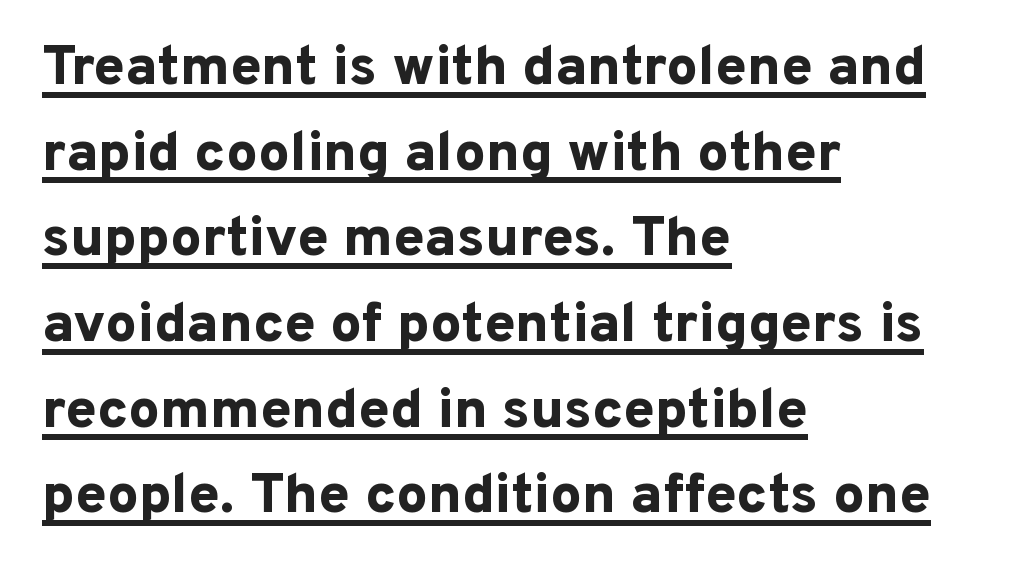
Characters remain perfectly vertical along every line. Note the varied advance widths — an 'i' is clearly narrower than an 'm'. The designer left line spacing at the default. Are there feet on the stems? There aren't — it's a sans. How are the letters spaced? Ordinarily, with no added tracking.
